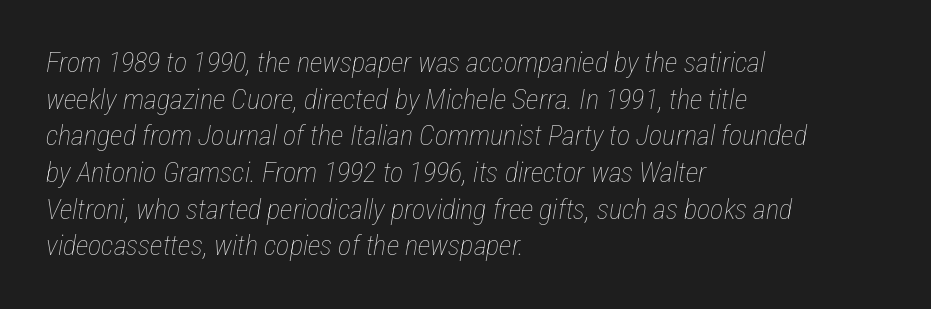
The image shows 28 px thin, condensed type, italic (leaning right); set left-aligned, normal line spacing (1.31x), normal letter spacing, not underlined; low stroke contrast and a medium x-height.
